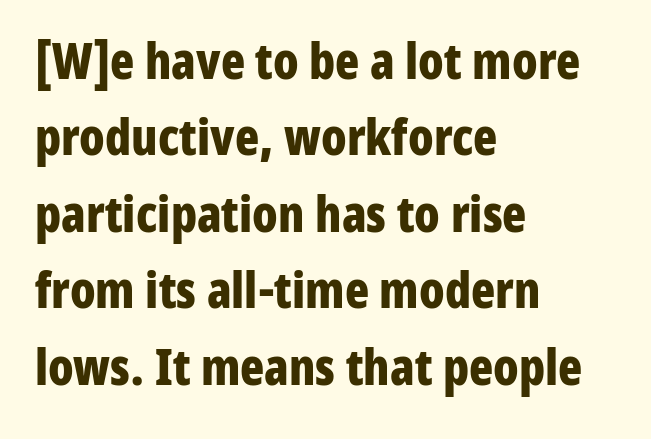
Q: Is the text bold? A: Yes.
Q: Is the text italic (slanted)? A: No, it is upright.
Q: Is the typeface a serif or a sans-serif typeface? A: Sans-serif.
Q: Is the text underlined? A: No.
Q: How is the paragraph aligned? A: Left-aligned.
Q: Is the spacing between letters normal or unusually wide? A: Normal.
Q: Is the spacing between lines tight, normal or loose? A: Normal.
Q: Width (condensed, normal, or wide)? A: Condensed.
Q: Stroke contrast? A: Low.
Q: x-height? A: Medium.
Q: Monospaced? A: No.
